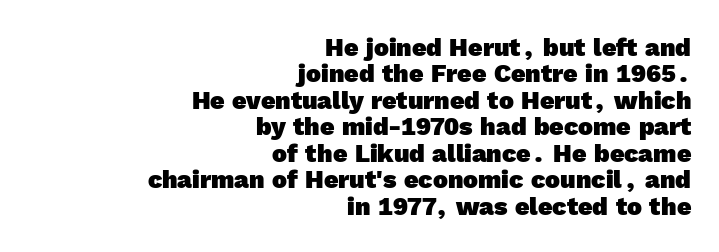
The image shows 25 px bold type; set right-aligned, tight line spacing (1.06x), normal letter spacing, not underlined.
